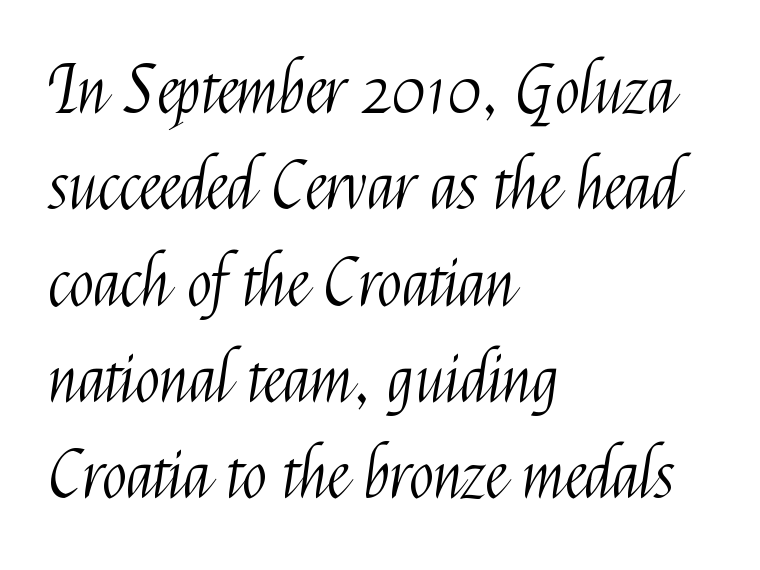
In terms of letterform style, serifs are entirely absent. The gap between lines stays unmarked. The lines in this sample share a left origin and differ only in where they stop. Each word holds together tightly as a unit, with standard inter-letter gaps.
